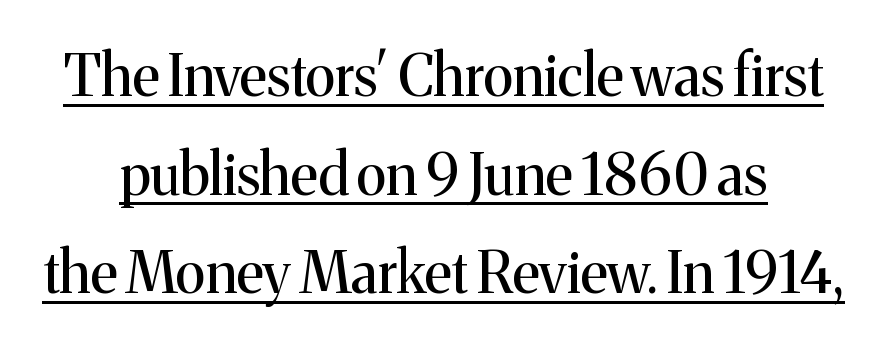
{"serif": "yes", "italic": "no", "bold": "no", "weight": "regular", "width": "normal", "stroke_contrast": "medium", "x_height": "medium", "monospaced": "no", "underline": "yes", "align": "center", "line_spacing_ratio": 1.73, "letter_spacing": "normal", "letter_spacing_em": 0.0, "glyph_px": 57}
